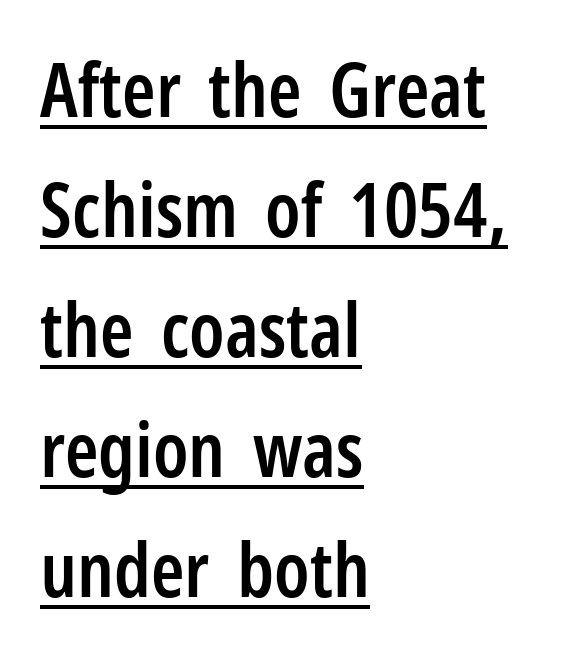
Typesetter's note: demi weight, one step under bold. Underline: present. Does the lettering tilt? It doesn't — this is upright. This sample keeps an unexceptional amount of space between lines.
